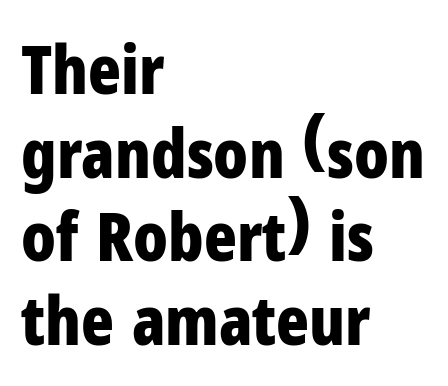
A typesetter would mark this as roman, not italic. You'd pick this weight for a headline — it's a proper bold. Unlike a traditional serif, this face leaves its strokes unadorned. Lines of text with bare space underneath.
